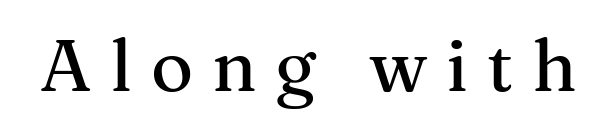
Q: Is the text italic (slanted)? A: No, it is upright.
Q: Is the typeface a serif or a sans-serif typeface? A: Serif.
Q: Is the text underlined? A: No.
Q: Is the spacing between letters normal or unusually wide? A: Unusually wide.
Q: Width (condensed, normal, or wide)? A: Normal.
Q: Stroke contrast? A: Medium.
Q: x-height? A: Medium.
Q: Monospaced? A: No.
